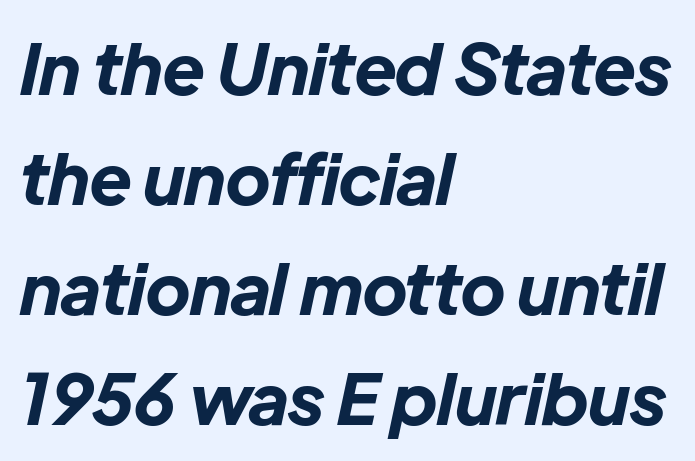
Emphasis by weight is at full strength: bold. Each row of text sits above clean, open space. When letters slant like this, we call the style italic. Characters follow at the spacing the type designer built in. Is there much room between lines? A standard amount, neither cramped nor airy.
